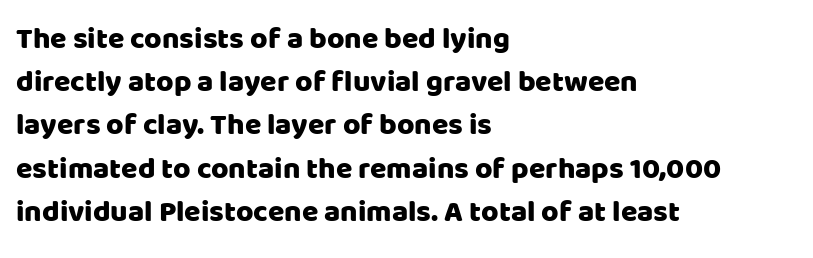
Q: Is the text italic (slanted)? A: No, it is upright.
Q: Is the typeface a serif or a sans-serif typeface? A: Sans-serif.
Q: Is the text underlined? A: No.
Q: How is the paragraph aligned? A: Left-aligned.
Q: Is the spacing between letters normal or unusually wide? A: Normal.
Q: Is the spacing between lines tight, normal or loose? A: Normal.
Q: Width (condensed, normal, or wide)? A: Normal.
Q: Stroke contrast? A: Low.
Q: x-height? A: Large.
Q: Monospaced? A: No.
